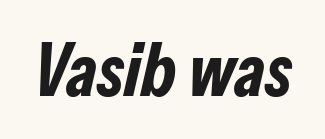
The baseline area is clear. The passage shown leans; its letterforms are oblique. Each letter keeps its own natural width here, so spacing adapts to shape. What weight is shown? A full bold with thick strokes. Default kerning and tracking; the words read as compact shapes.
